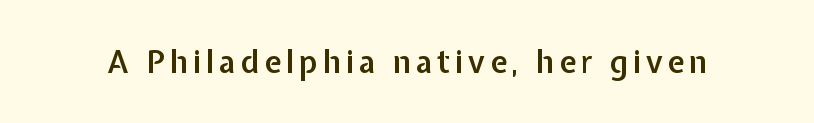
Font category for this specimen: sans-serif. As a designer I'd log this as weight 600, semibold. The strip under each line holds only bare page. These lines were composed using upright roman letters. Think of a printed novel: that variable character pitch is what you see here.
